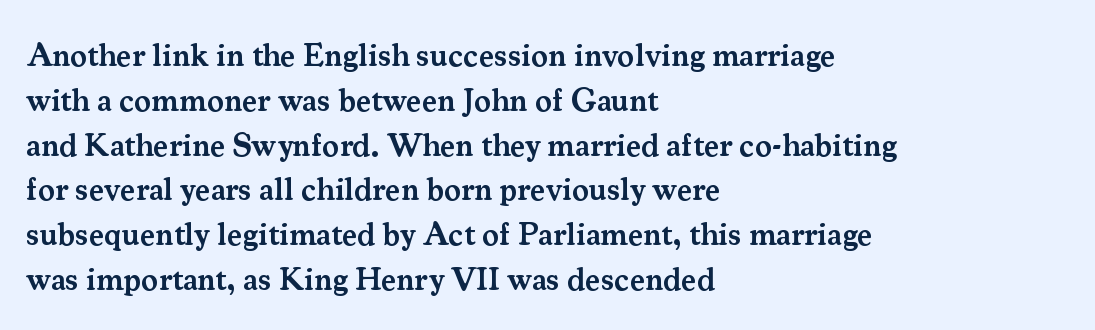
{"serif": "yes", "italic": "no", "bold": "semi", "weight": "semibold", "width": "normal", "stroke_contrast": "medium", "x_height": "small", "monospaced": "no", "underline": "no", "align": "left", "line_spacing": "normal", "line_spacing_ratio": 1.4, "letter_spacing": "normal", "letter_spacing_em": 0.0, "glyph_px": 32}
